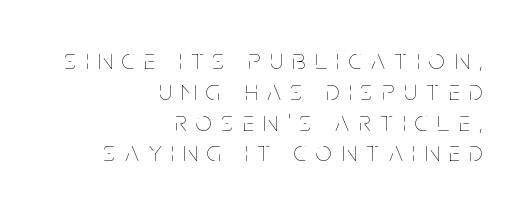
{"italic": "no", "bold": "no", "weight": "thin", "width": "condensed", "stroke_contrast": "low", "x_height": "large", "monospaced": "no", "underline": "no", "align": "right", "line_spacing": "tight", "line_spacing_ratio": 1.1, "letter_spacing": "wide", "letter_spacing_em": 0.35, "glyph_px": 28}
